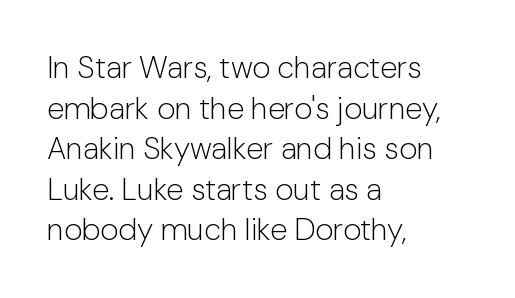
The image shows 31 px light sans-serif type, upright; set left-aligned, normal line spacing (1.31x), normal letter spacing, not underlined; low stroke contrast and a medium x-height.
